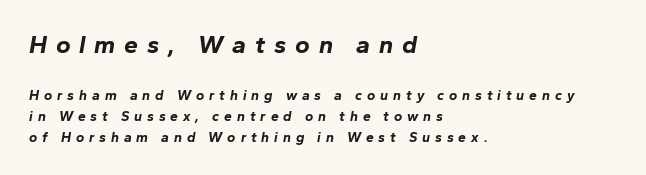
The image shows 25 px bold type, italic (leaning right); set left-aligned, normal line spacing (1.49x), unusually wide letter spacing (+0.35 em), not underlined; the first (top) block is 1.79x larger.
